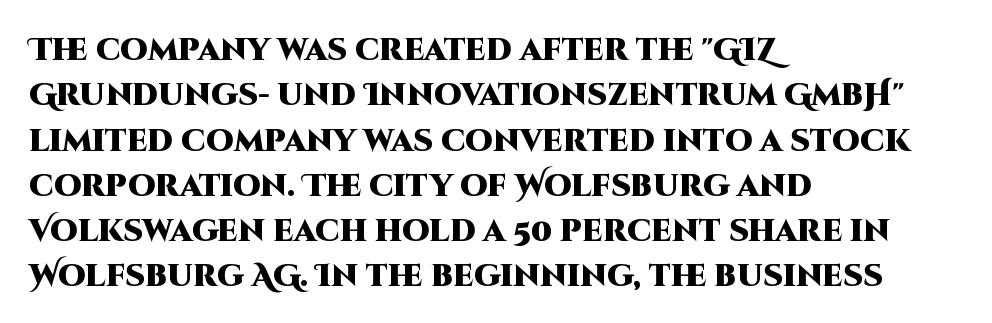
The image shows 31 px heavy sans-serif type, upright; set left-aligned, normal line spacing (1.46x), normal letter spacing, not underlined; high stroke contrast and a large x-height.
